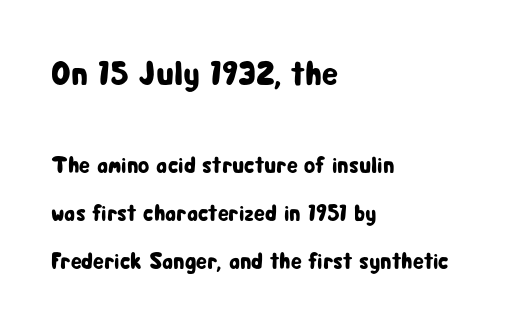
{"serif": "no", "italic": "no", "width": "condensed", "stroke_contrast": "low", "x_height": "medium", "monospaced": "no", "underline": "no", "align": "left", "line_spacing": "loose", "line_spacing_ratio": 2.1, "letter_spacing": "normal", "letter_spacing_em": 0.0, "larger_block": "first", "size_ratio": 1.48, "glyph_px": 34}
